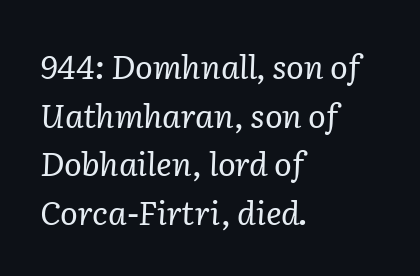
Vertical stems look standard width or narrower in stroke. The compositor pushed each line to the left boundary. This sample has the flowing, uneven cadence of proportional lettering. The horizontal fit of the characters is conventional and even.
